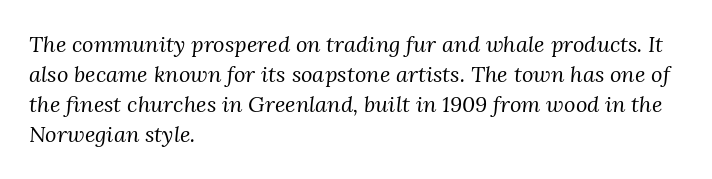
{"italic": "yes", "lean": "right", "slant_degrees": 3, "bold": "no", "underline": "no", "align": "left", "line_spacing": "normal", "line_spacing_ratio": 1.37, "letter_spacing": "normal", "letter_spacing_em": 0.0, "glyph_px": 22}
